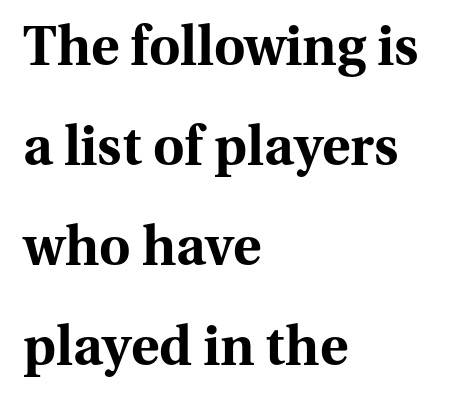
The image shows 54 px bold serif type, upright; set left-aligned, line spacing 1.85x, normal letter spacing, not underlined; medium stroke contrast and a medium x-height.
